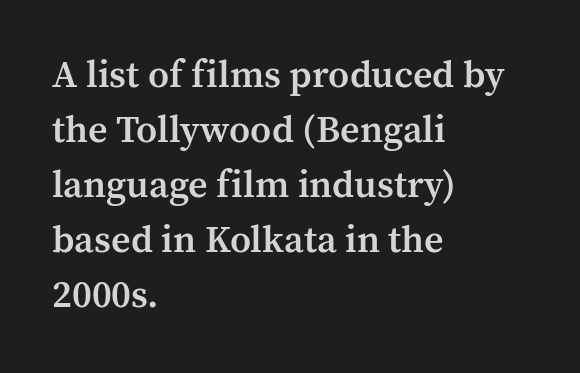
Q: Is the text bold? A: Semi-bold.
Q: Is the text italic (slanted)? A: No, it is upright.
Q: Is the typeface a serif or a sans-serif typeface? A: Serif.
Q: Is the text underlined? A: No.
Q: How is the paragraph aligned? A: Left-aligned.
Q: Is the spacing between letters normal or unusually wide? A: Normal.
Q: Is the spacing between lines tight, normal or loose? A: Normal.
Q: Width (condensed, normal, or wide)? A: Normal.
Q: Stroke contrast? A: Medium.
Q: x-height? A: Medium.
Q: Monospaced? A: No.
